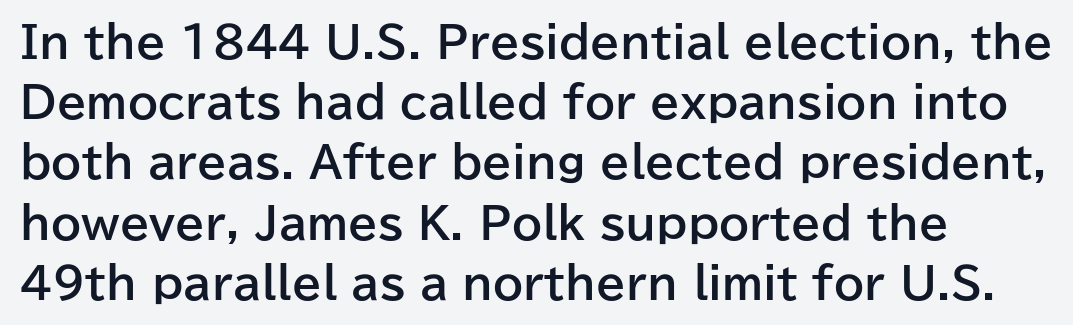
The image shows 43 px bold sans-serif type, upright; set left-aligned, normal line spacing (1.4x), normal letter spacing, not underlined; low stroke contrast and a medium x-height.
